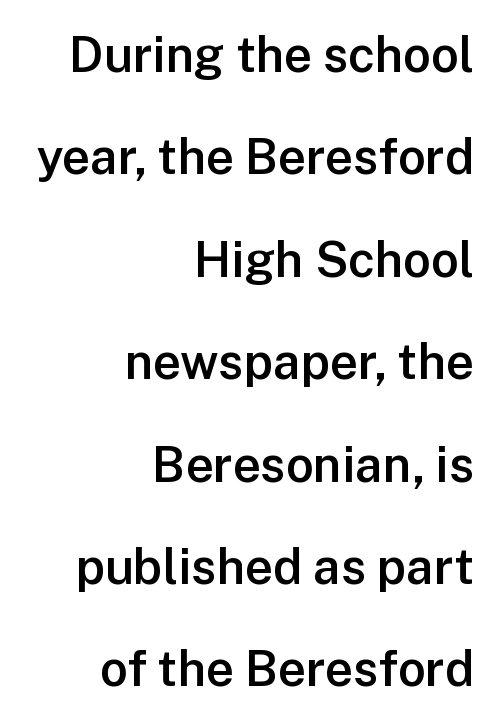
{"serif": "no", "italic": "no", "bold": "semi", "weight": "semibold", "width": "normal", "stroke_contrast": "low", "x_height": "medium", "monospaced": "no", "underline": "no", "align": "right", "line_spacing": "loose", "line_spacing_ratio": 2.09, "letter_spacing": "normal", "letter_spacing_em": 0.0, "glyph_px": 49}
